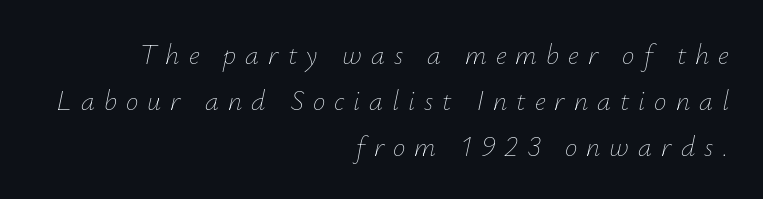
Underline: absent. Normally led — the rows are evenly, conventionally spaced. Is the type slanted? Yes — the strokes lean at a clear angle. Proportional: the letters do not fall into vertical columns. The font sits on the lighter half of the weight spectrum, regular included. Alignment: flush right.
